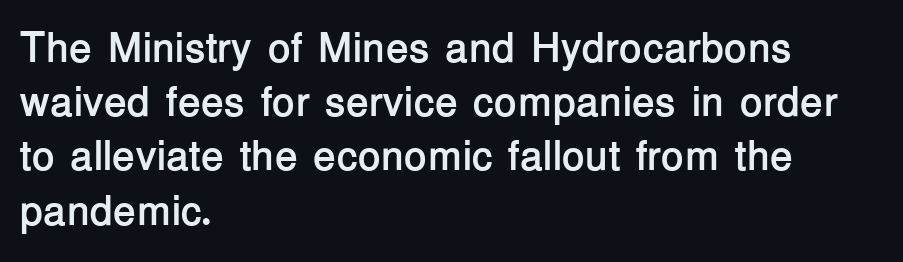
Is this a sans? Yes — the strokes have no serifs. Bold? Absolutely — the strokes are thick and heavy. The specimen reads as upright at a glance. Character widths vary here, with narrow letters taking less room than wide ones.
